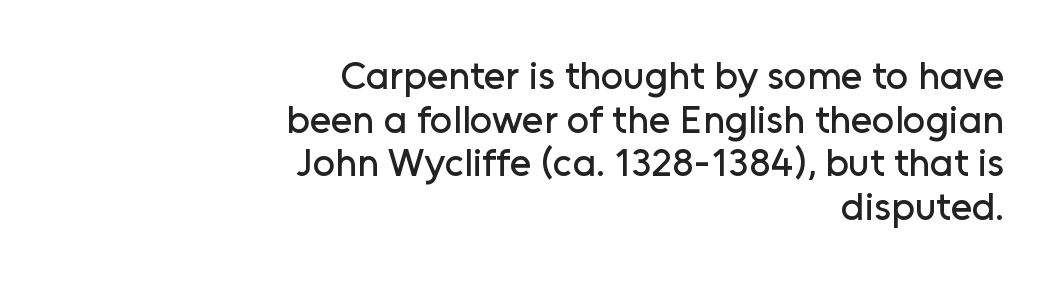
Q: Is the text italic (slanted)? A: No, it is upright.
Q: Is the typeface a serif or a sans-serif typeface? A: Sans-serif.
Q: Is the text underlined? A: No.
Q: How is the paragraph aligned? A: Right-aligned.
Q: Is the spacing between letters normal or unusually wide? A: Normal.
Q: Is the spacing between lines tight, normal or loose? A: Tight.
Q: Width (condensed, normal, or wide)? A: Normal.
Q: Stroke contrast? A: Low.
Q: x-height? A: Medium.
Q: Monospaced? A: No.
